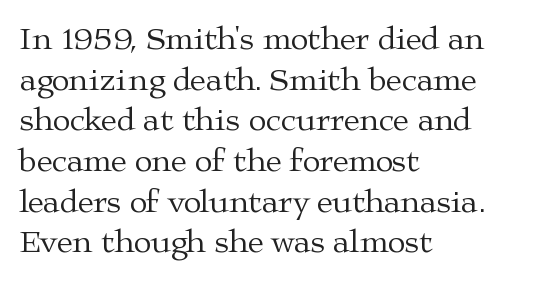
The image shows 32 px regular-weight, wide serif type, upright; set left-aligned, normal line spacing (1.27x), normal letter spacing, not underlined; medium stroke contrast and a medium x-height.
